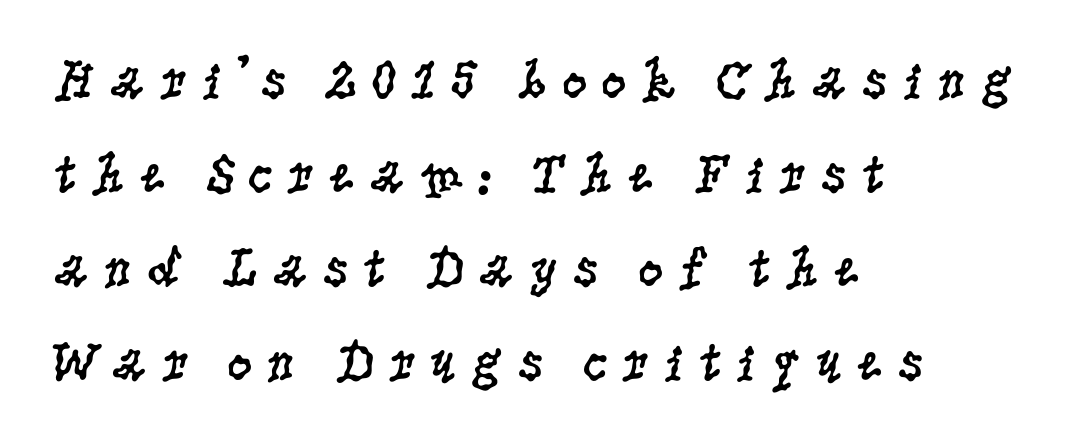
Q: Is the text bold? A: No.
Q: Is the typeface a serif or a sans-serif typeface? A: Serif.
Q: Is the text underlined? A: No.
Q: How is the paragraph aligned? A: Left-aligned.
Q: Is the spacing between letters normal or unusually wide? A: Unusually wide.
Q: Is the spacing between lines tight, normal or loose? A: Normal.
Q: Width (condensed, normal, or wide)? A: Condensed.
Q: Stroke contrast? A: Low.
Q: x-height? A: Large.
Q: Monospaced? A: No.
